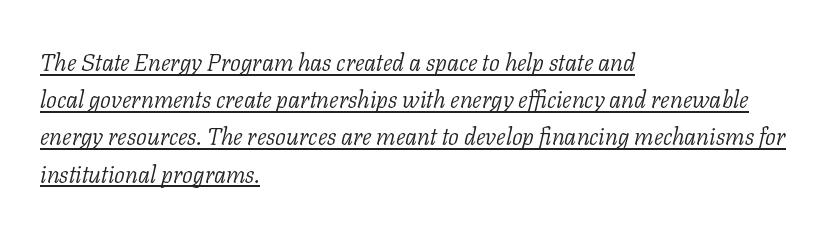
Heaviness? Minimal to ordinary, like unemphasized prose. The lines in this sample share a left origin and differ only in where they stop. Slant detected: the letters are inclined. You could call the tracking neutral — neither tight nor loose. The passage shown is underscored from start to finish.
